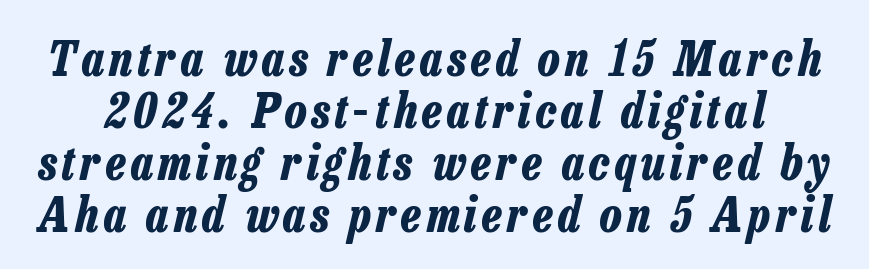
Q: Is the text bold? A: Yes.
Q: Is the text italic (slanted)? A: Yes, it leans right by about 13 degrees.
Q: Is the text underlined? A: No.
Q: Is the spacing between lines tight, normal or loose? A: Tight.
Q: Width (condensed, normal, or wide)? A: Condensed.
Q: Stroke contrast? A: Low.
Q: x-height? A: Medium.
Q: Monospaced? A: No.
